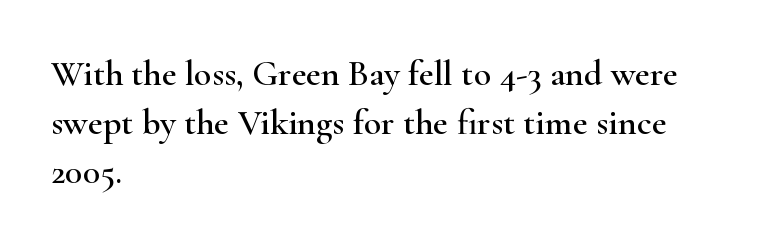
{"serif": "yes", "italic": "no", "width": "wide", "stroke_contrast": "high", "x_height": "small", "monospaced": "no", "underline": "no", "align": "left", "line_spacing": "normal", "line_spacing_ratio": 1.36, "letter_spacing": "normal", "letter_spacing_em": 0.0, "glyph_px": 36}
